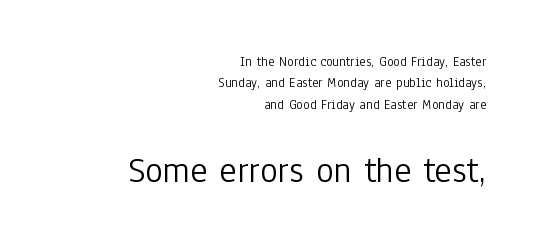
The image shows 37 px light, condensed sans-serif type, upright; set right-aligned, normal line spacing (1.53x), normal letter spacing, not underlined; the second (bottom) block is 2.64x larger; low stroke contrast and a medium x-height.
